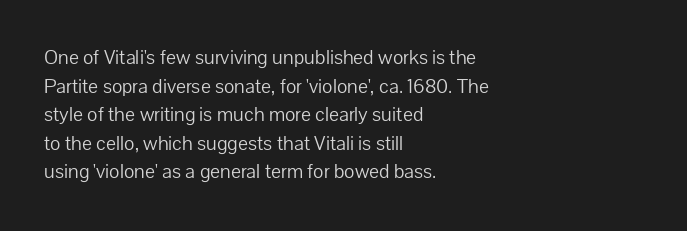
{"italic": "no", "bold": "no", "underline": "no", "align": "left", "line_spacing": "normal", "line_spacing_ratio": 1.36, "letter_spacing": "normal", "letter_spacing_em": 0.0, "glyph_px": 21}
